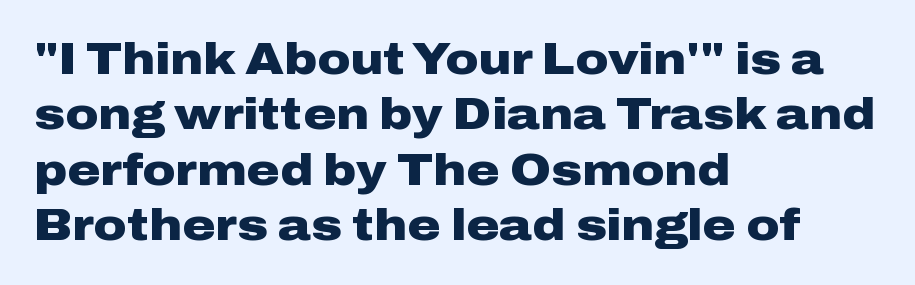
{"serif": "no", "italic": "no", "bold": "yes", "weight": "heavy", "width": "wide", "stroke_contrast": "low", "x_height": "medium", "monospaced": "no", "underline": "no", "align": "left", "line_spacing_ratio": 1.23, "letter_spacing": "normal", "letter_spacing_em": 0.0, "glyph_px": 45}
